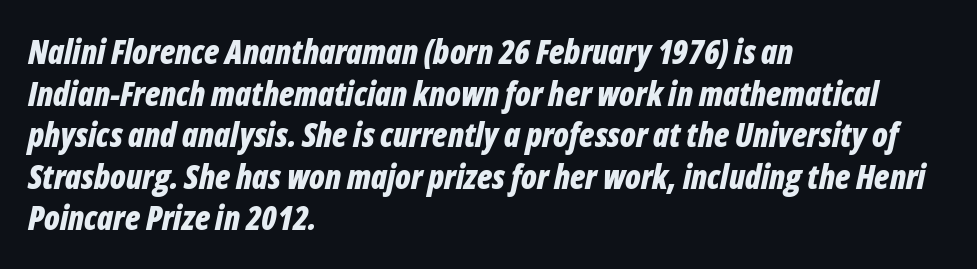
The image shows 33 px bold, condensed type, italic (leaning right); set left-aligned, normal line spacing (1.26x), normal letter spacing, not underlined; low stroke contrast and a medium x-height.
